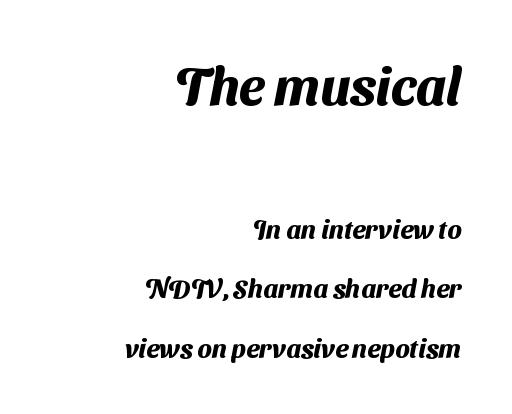
Compared with an ordinary text face, these strokes are far heavier — a full bold. The first block has been scaled up relative to the second. The text was rendered using a sans face with plain stroke endings. The passage is arranged like a letterhead date or caption credit — flush right.
